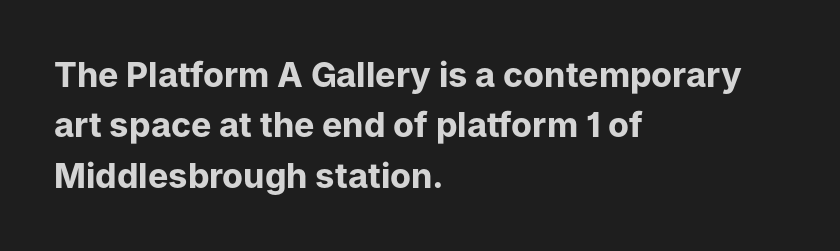
Q: Is the text bold? A: Yes.
Q: Is the text italic (slanted)? A: No, it is upright.
Q: Is the typeface a serif or a sans-serif typeface? A: Sans-serif.
Q: Is the text underlined? A: No.
Q: How is the paragraph aligned? A: Left-aligned.
Q: Is the spacing between letters normal or unusually wide? A: Normal.
Q: Is the spacing between lines tight, normal or loose? A: Normal.
Q: Width (condensed, normal, or wide)? A: Normal.
Q: Stroke contrast? A: Low.
Q: x-height? A: Medium.
Q: Monospaced? A: No.
